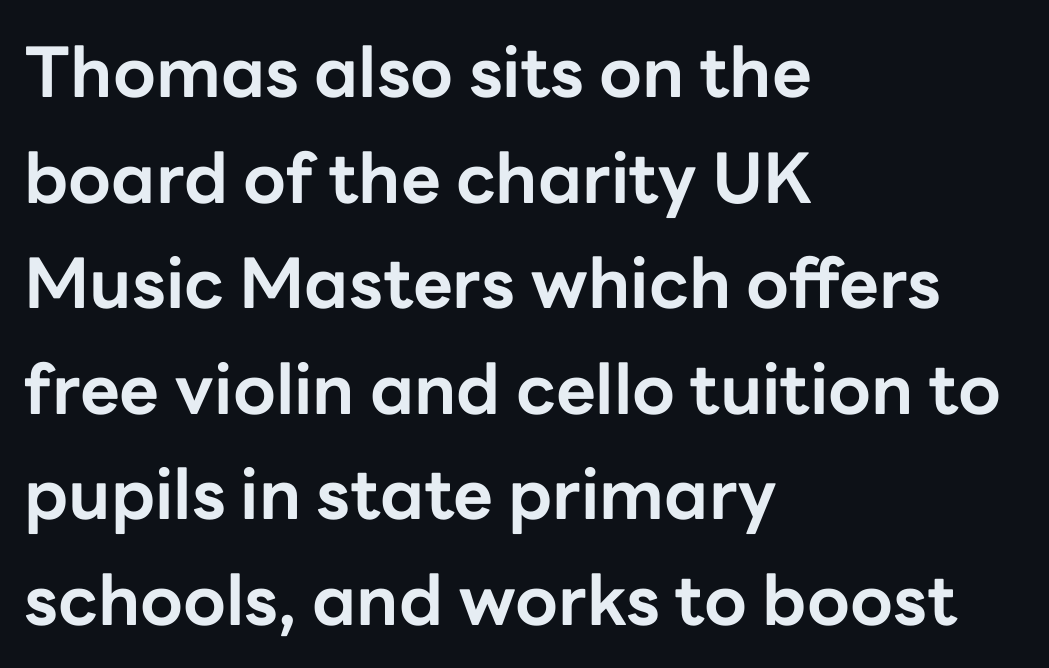
Q: Is the text bold? A: Yes.
Q: Is the text italic (slanted)? A: No, it is upright.
Q: Is the typeface a serif or a sans-serif typeface? A: Sans-serif.
Q: Is the text underlined? A: No.
Q: How is the paragraph aligned? A: Left-aligned.
Q: Is the spacing between letters normal or unusually wide? A: Normal.
Q: Is the spacing between lines tight, normal or loose? A: Normal.
Q: Width (condensed, normal, or wide)? A: Normal.
Q: Stroke contrast? A: Low.
Q: x-height? A: Medium.
Q: Monospaced? A: No.
